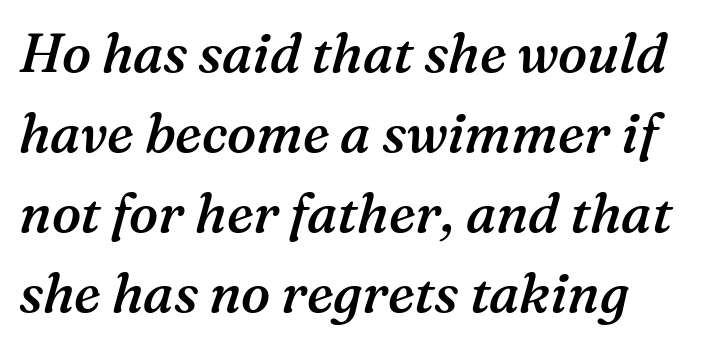
The image shows 54 px semibold serif type, italic (leaning right); set normal line spacing (1.48x), normal letter spacing, not underlined; medium stroke contrast and a medium x-height.
